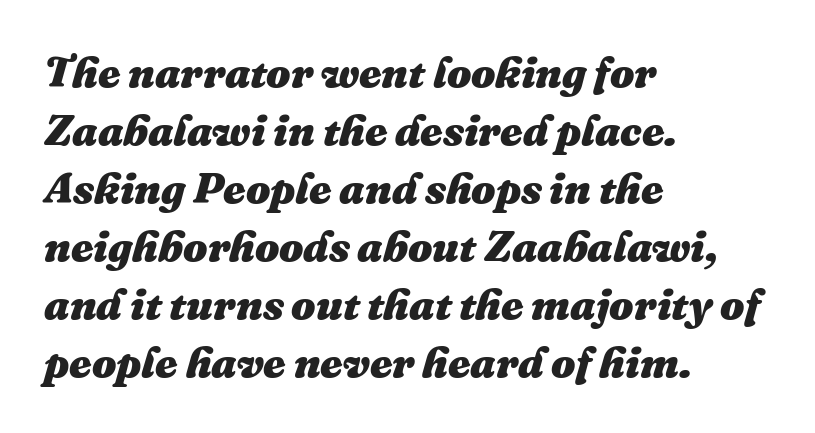
Horizontal alignment here is leftward, the default for most running prose. What stands out about the letter spacing? Nothing — it is the standard amount. The rendering uses natural spacing where letterforms have individual widths. Descenders hang freely into open space. The font's italic variant was chosen for this text.
